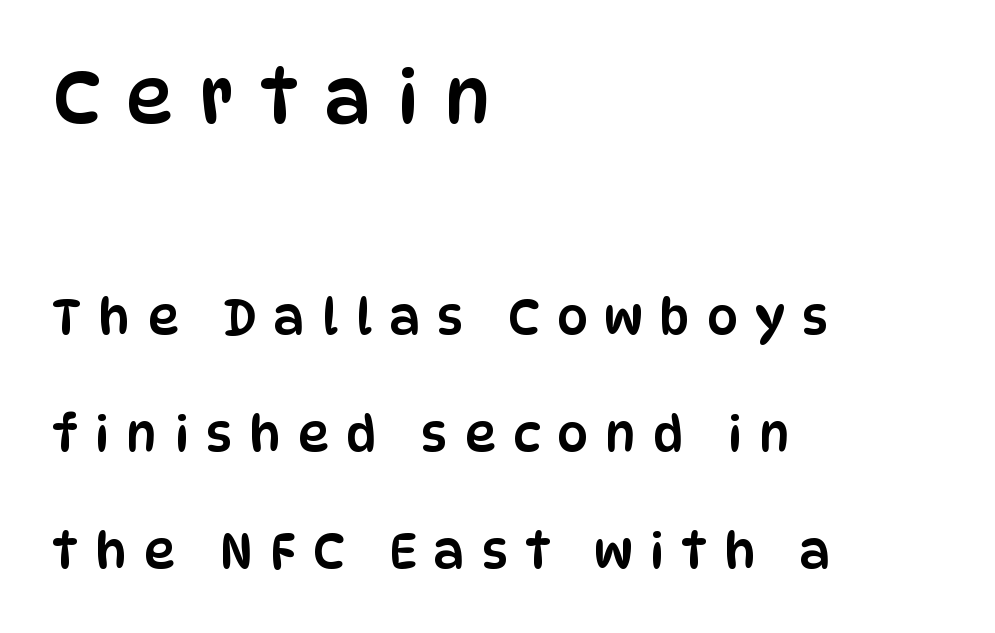
The image shows 74 px condensed sans-serif type, upright; set left-aligned, loose line spacing (2.38x), unusually wide letter spacing (+0.35 em), not underlined; the first (top) block is 1.51x larger; low stroke contrast and a large x-height.
